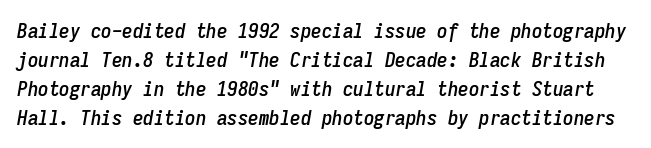
{"italic": "yes", "lean": "right", "slant_degrees": 9, "underline": "no", "line_spacing": "normal", "line_spacing_ratio": 1.38, "letter_spacing": "normal", "letter_spacing_em": 0.0, "glyph_px": 21}
